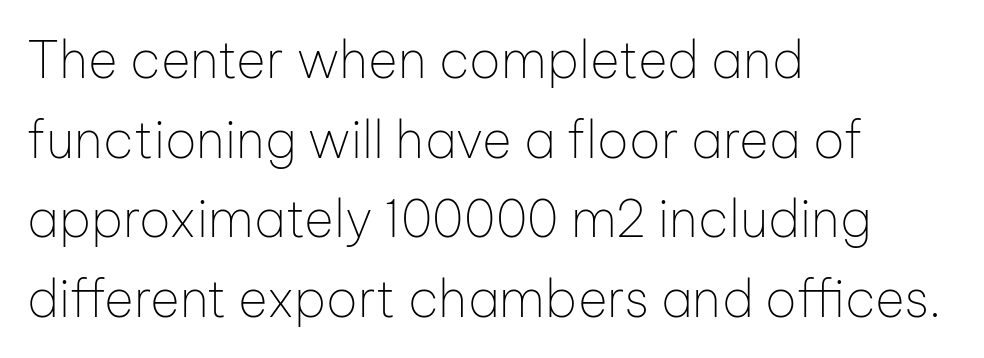
The characters are drawn with everyday or finer stroke widths. This sample keeps an unexceptional amount of space between lines. This is sans-serif lettering, the kind often seen on screens and signage. The lettering holds an erect, upright posture throughout. No word sits above an underline.
